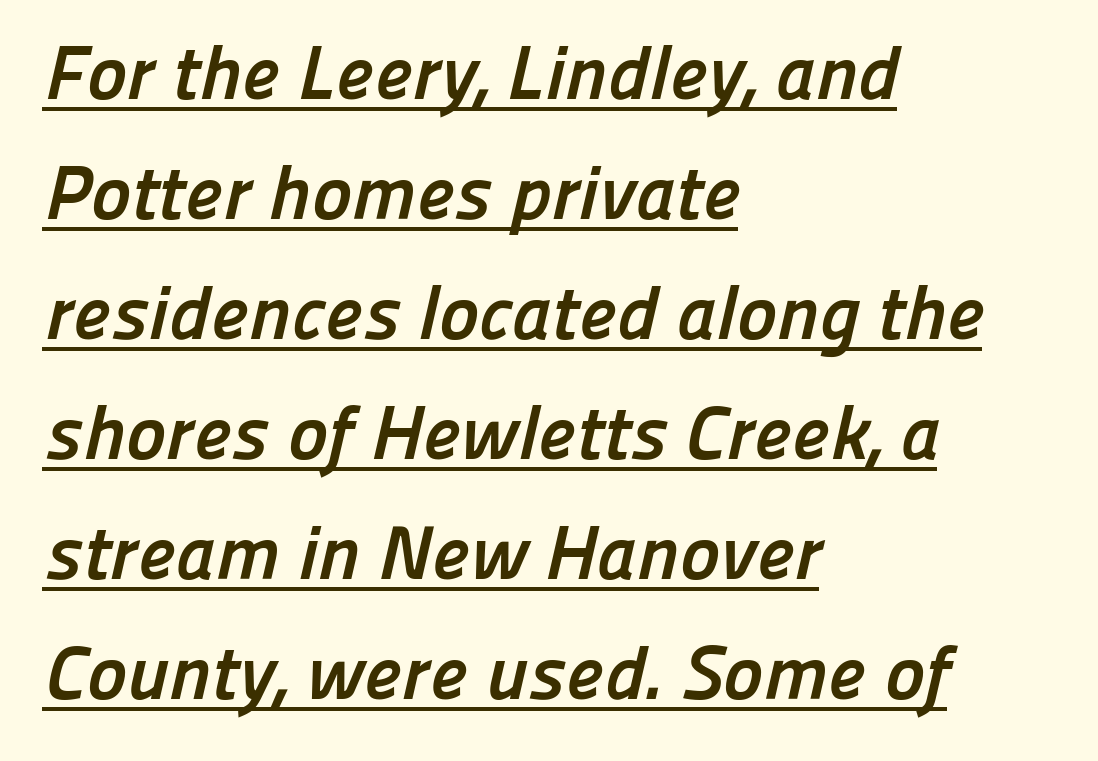
Descenders here cross a horizontal rule under the line. Leftover space on each line is placed entirely after the last word. Students, note that the glyphs here touch the page at normal intervals. Thick stems and heavy bowls — unmistakably bold. The letters carry no serifs — their stems end cleanly without finishing strokes.
